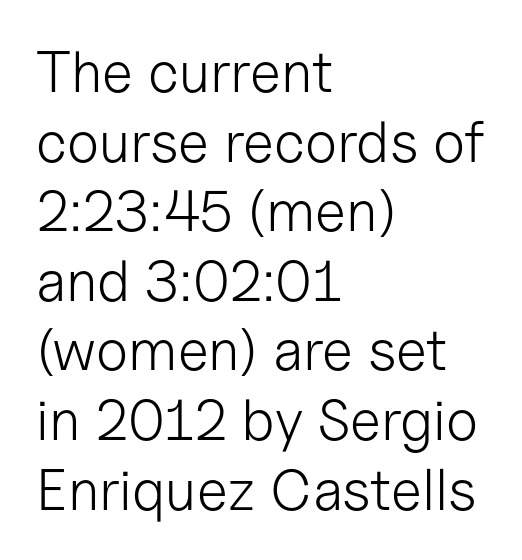
{"serif": "no", "italic": "no", "bold": "no", "weight": "light", "width": "normal", "stroke_contrast": "low", "x_height": "medium", "monospaced": "no", "underline": "no", "align": "left", "line_spacing_ratio": 1.2, "letter_spacing": "normal", "letter_spacing_em": 0.0, "glyph_px": 58}
